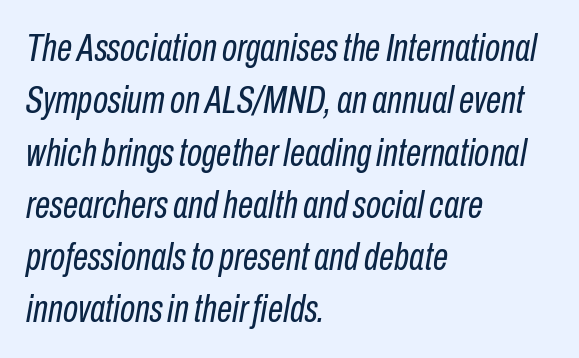
The image shows 39 px regular-weight, condensed type, italic (leaning right); set left-aligned, normal line spacing (1.34x), normal letter spacing, not underlined; low stroke contrast and a medium x-height.
